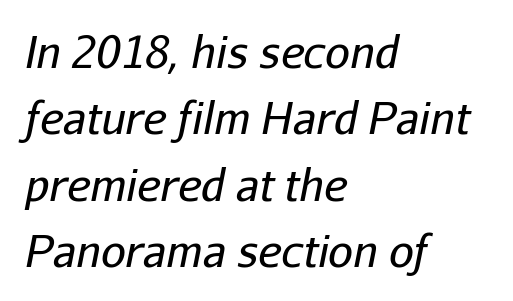
Inter-character spacing is left at the font's built-in metrics. Stems here are at most as thick as an everyday book face. The rendering applies a slant to the glyphs. In terms of leading, this rendering sits right in the middle. The passage shown is not underscored anywhere. Is the block centered? No — it sits flush against the left margin.
